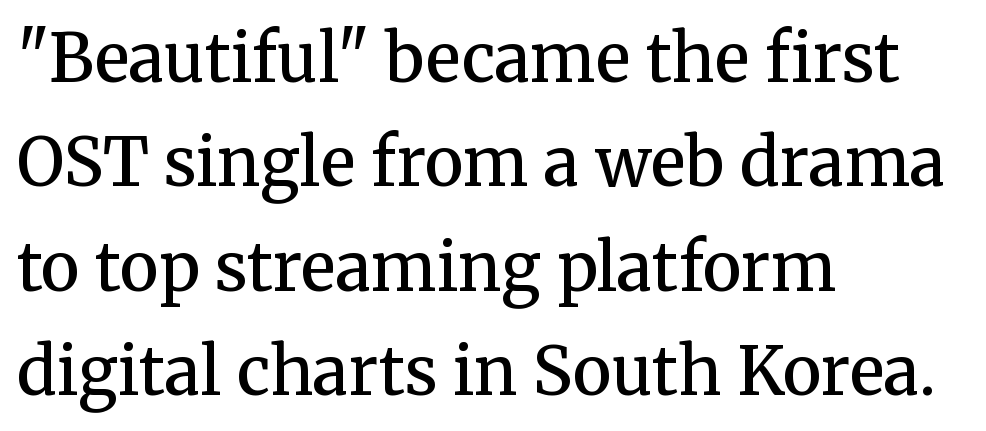
{"serif": "yes", "italic": "no", "bold": "semi", "weight": "semibold", "width": "normal", "stroke_contrast": "medium", "x_height": "medium", "monospaced": "no", "underline": "no", "align": "left", "line_spacing": "normal", "line_spacing_ratio": 1.58, "letter_spacing": "normal", "letter_spacing_em": 0.0, "glyph_px": 66}
